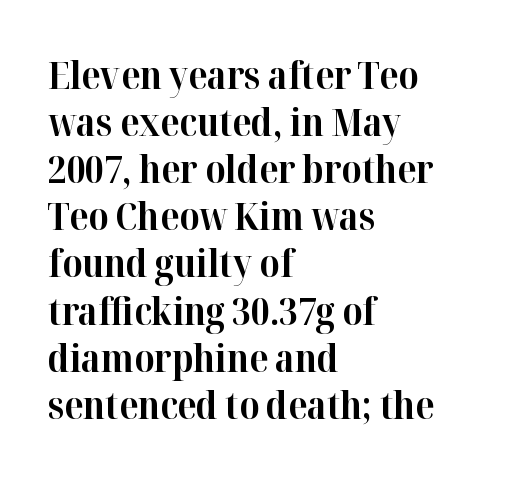
The image shows 38 px bold serif type, upright; set left-aligned, line spacing 1.24x, normal letter spacing, not underlined; high stroke contrast and a medium x-height.
